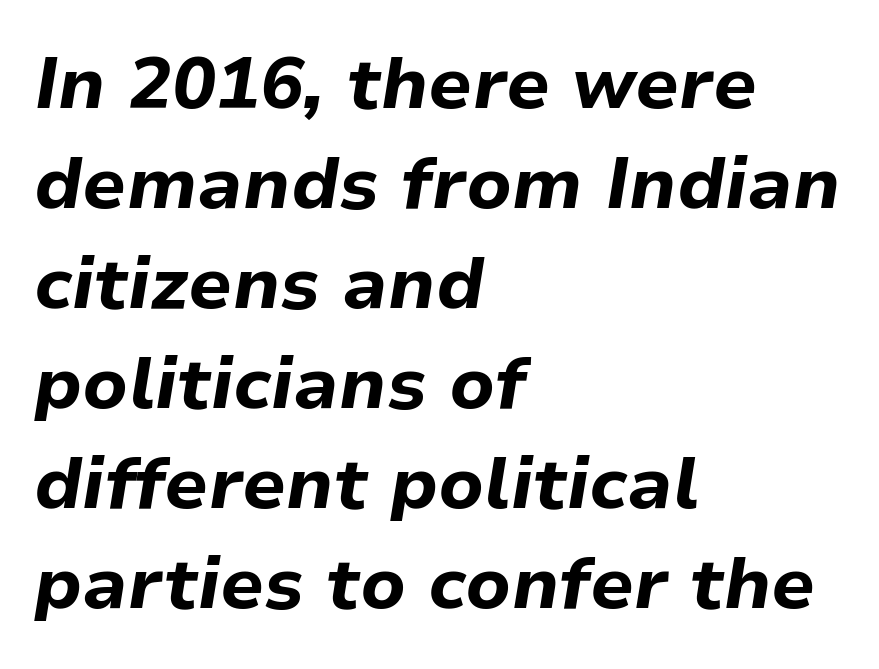
The image shows 73 px bold type, italic (leaning right); set left-aligned, normal line spacing (1.37x), normal letter spacing, not underlined; low stroke contrast and a medium x-height.
